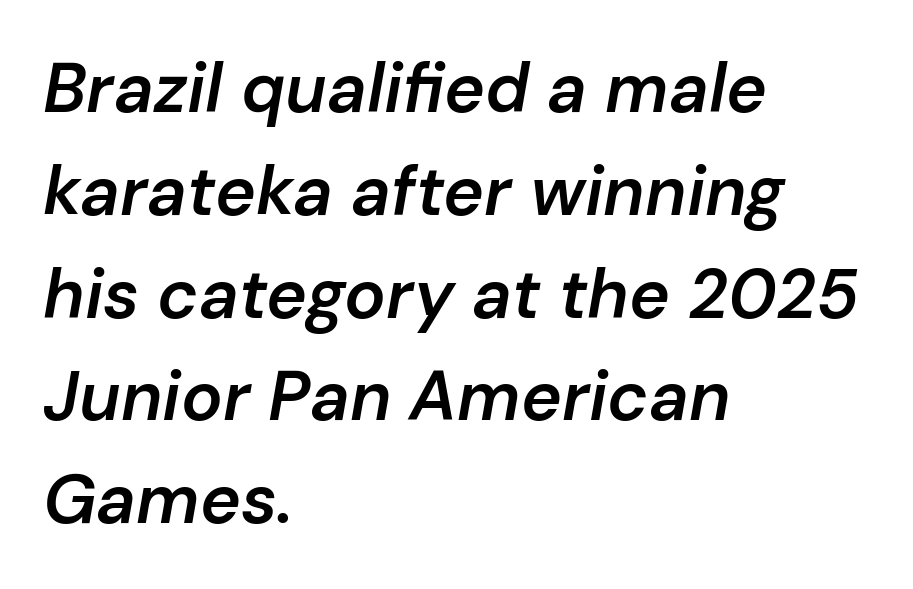
{"italic": "yes", "lean": "right", "slant_degrees": 10, "bold": "semi", "weight": "semibold", "width": "normal", "stroke_contrast": "low", "x_height": "medium", "monospaced": "no", "underline": "no", "align": "left", "line_spacing": "normal", "line_spacing_ratio": 1.49, "letter_spacing": "normal", "letter_spacing_em": 0.0, "glyph_px": 69}
